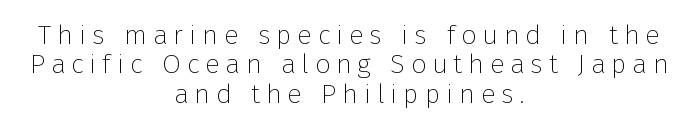
Bold? No — there's no thickening of the strokes. The rendering uses a small line-height, squeezing the rows. Caption: expanded tracking, letters set apart. The rag falls on both sides of this text block equally.
